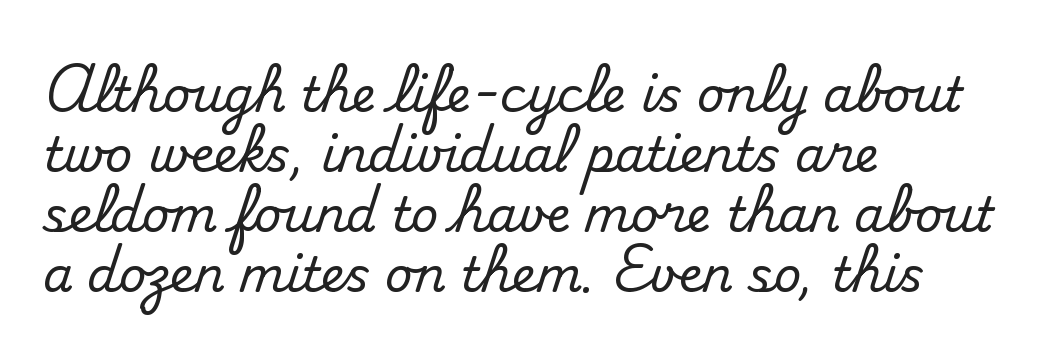
Q: Is the text italic (slanted)? A: Yes.
Q: Is the typeface a serif or a sans-serif typeface? A: Serif.
Q: Is the text underlined? A: No.
Q: How is the paragraph aligned? A: Left-aligned.
Q: Is the spacing between letters normal or unusually wide? A: Normal.
Q: Is the spacing between lines tight, normal or loose? A: Normal.
Q: Width (condensed, normal, or wide)? A: Normal.
Q: Stroke contrast? A: Medium.
Q: x-height? A: Small.
Q: Monospaced? A: No.
